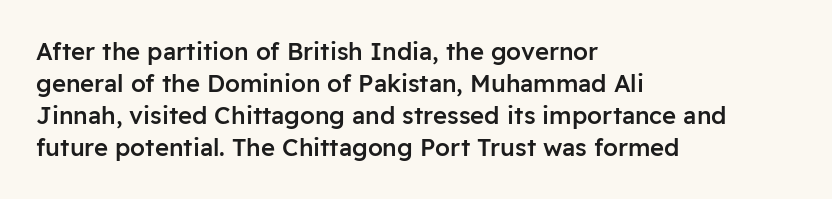
{"italic": "no", "bold": "semi", "underline": "no", "align": "left", "line_spacing": "normal", "line_spacing_ratio": 1.34, "letter_spacing": "normal", "letter_spacing_em": 0.0, "glyph_px": 24}
